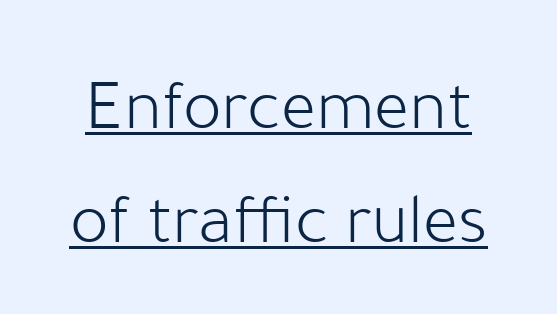
Ordinary non-slanted type is in use. The face used here is proportionally spaced, like ordinary book or web type. The space between consecutive lines is moderate. The passage shown has conventional tracking throughout. Serifs: no, the terminals of the letterforms are clean.
